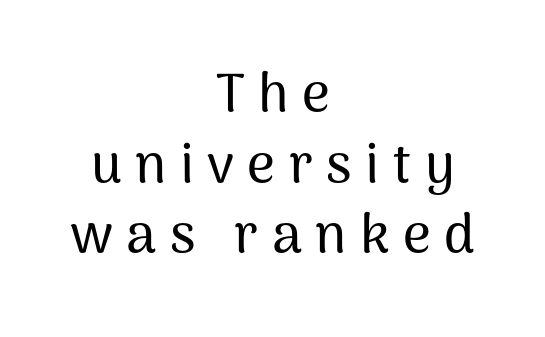
The image shows 54 px sans-serif type, upright; set centered, normal line spacing (1.31x), unusually wide letter spacing (+0.25 em), not underlined; medium stroke contrast and a medium x-height.
